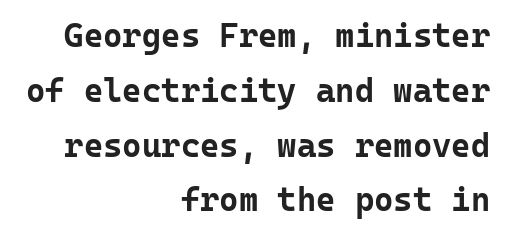
{"serif": "no", "italic": "no", "bold": "yes", "weight": "bold", "width": "normal", "stroke_contrast": "low", "x_height": "medium", "monospaced": "yes", "underline": "no", "align": "right", "line_spacing": "normal", "line_spacing_ratio": 1.66, "letter_spacing": "normal", "letter_spacing_em": 0.0, "glyph_px": 33}
